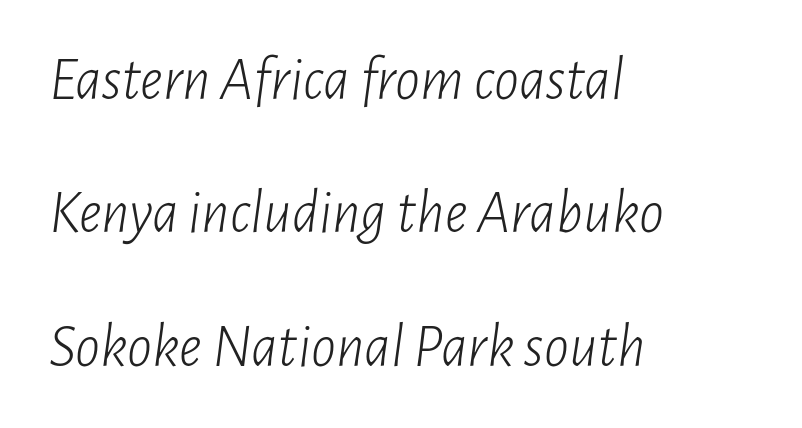
{"italic": "yes", "lean": "right", "slant_degrees": 7, "bold": "no", "weight": "light", "width": "condensed", "stroke_contrast": "low", "x_height": "medium", "monospaced": "no", "underline": "no", "align": "left", "line_spacing": "loose", "line_spacing_ratio": 2.15, "letter_spacing": "normal", "letter_spacing_em": 0.0, "glyph_px": 62}
